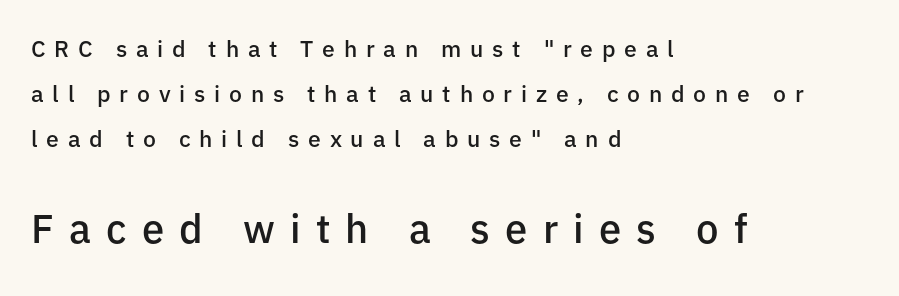
{"serif": "no", "italic": "no", "bold": "semi", "weight": "semibold", "width": "normal", "stroke_contrast": "low", "x_height": "medium", "monospaced": "no", "underline": "no", "align": "left", "line_spacing": "loose", "line_spacing_ratio": 1.95, "letter_spacing": "wide", "letter_spacing_em": 0.38, "larger_block": "second", "size_ratio": 1.74, "glyph_px": 40}
